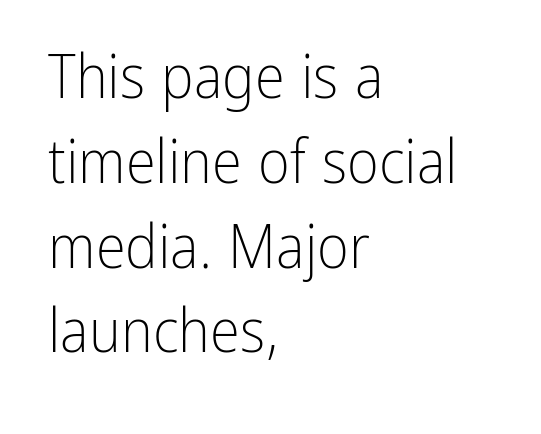
The image shows 61 px light, condensed sans-serif type, upright; set left-aligned, normal line spacing (1.39x), normal letter spacing, not underlined; low stroke contrast and a medium x-height.
